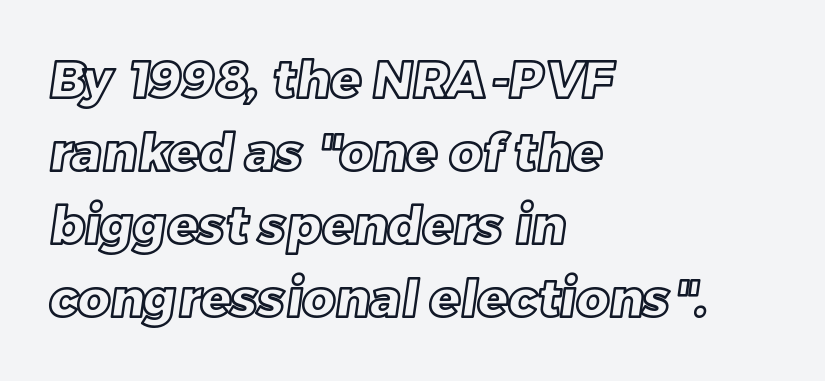
The image shows 51 px text type; set left-aligned, normal line spacing (1.43x), normal letter spacing, not underlined; a large x-height.
